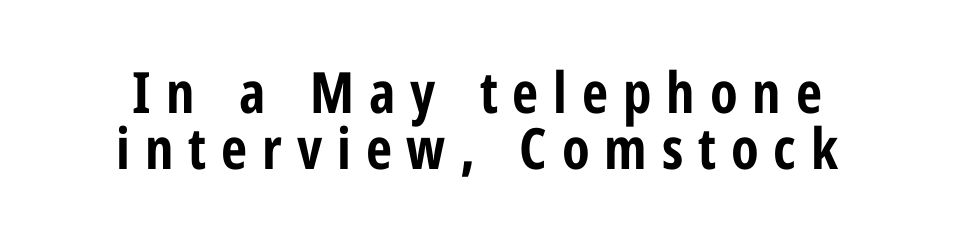
{"serif": "no", "italic": "no", "bold": "yes", "weight": "bold", "width": "condensed", "stroke_contrast": "low", "x_height": "medium", "monospaced": "no", "underline": "no", "align": "center", "line_spacing": "tight", "line_spacing_ratio": 0.98, "letter_spacing": "wide", "letter_spacing_em": 0.26, "glyph_px": 57}
